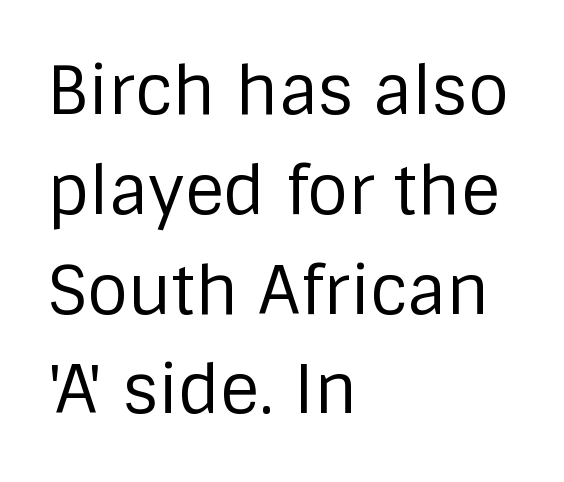
The image shows 67 px regular-weight sans-serif type, upright; set left-aligned, normal line spacing (1.49x), normal letter spacing, not underlined; low stroke contrast and a large x-height.
